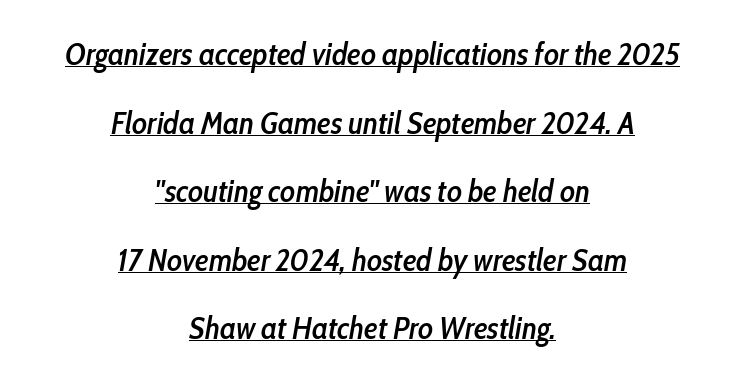
The image shows 31 px semibold, condensed type, italic (leaning right); set centered, loose line spacing (2.21x), normal letter spacing, underlined; low stroke contrast and a medium x-height.
